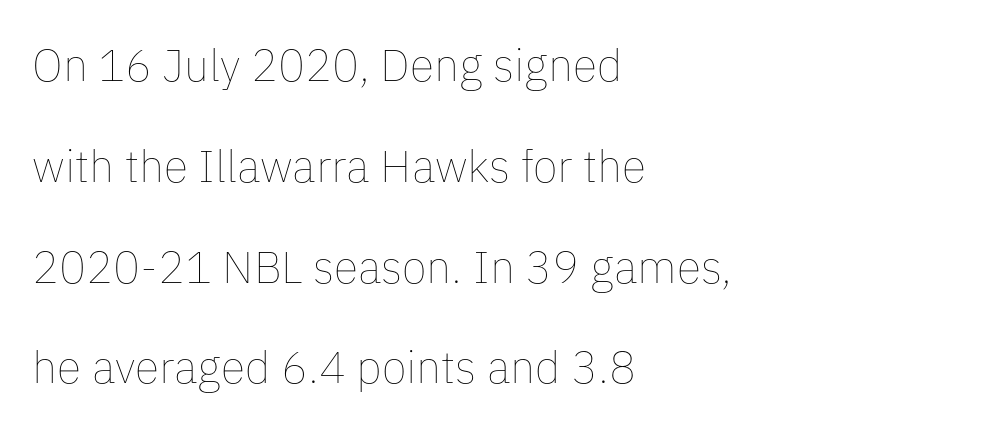
The image shows 45 px thin type, upright; set left-aligned, loose line spacing (2.24x), normal letter spacing, not underlined; low stroke contrast and a medium x-height.
